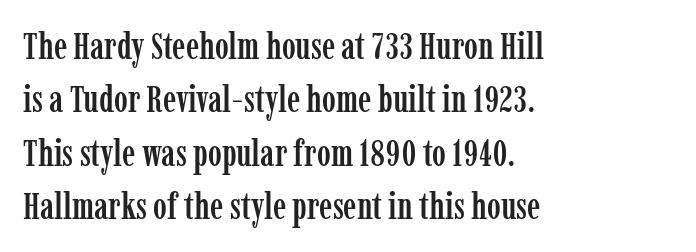
Q: Is the text italic (slanted)? A: No, it is upright.
Q: Is the typeface a serif or a sans-serif typeface? A: Serif.
Q: Is the text underlined? A: No.
Q: How is the paragraph aligned? A: Left-aligned.
Q: Is the spacing between letters normal or unusually wide? A: Normal.
Q: Is the spacing between lines tight, normal or loose? A: Normal.
Q: Width (condensed, normal, or wide)? A: Condensed.
Q: Stroke contrast? A: Low.
Q: x-height? A: Medium.
Q: Monospaced? A: No.
